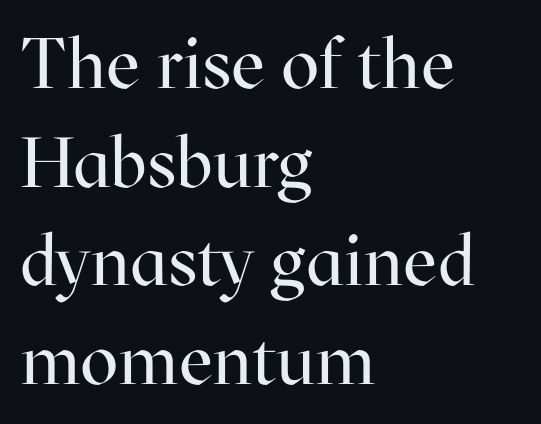
Q: Is the text bold? A: No.
Q: Is the text italic (slanted)? A: No, it is upright.
Q: Is the typeface a serif or a sans-serif typeface? A: Serif.
Q: Is the text underlined? A: No.
Q: How is the paragraph aligned? A: Left-aligned.
Q: Is the spacing between letters normal or unusually wide? A: Normal.
Q: Is the spacing between lines tight, normal or loose? A: Normal.
Q: Width (condensed, normal, or wide)? A: Normal.
Q: Stroke contrast? A: High.
Q: x-height? A: Medium.
Q: Monospaced? A: No.
